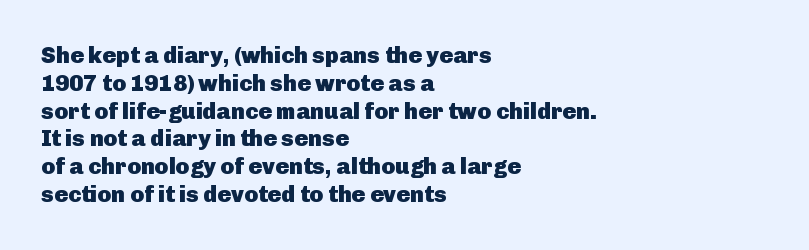
Q: Is the text bold? A: Yes.
Q: Is the text italic (slanted)? A: No, it is upright.
Q: Is the text underlined? A: No.
Q: How is the paragraph aligned? A: Left-aligned.
Q: Is the spacing between letters normal or unusually wide? A: Normal.
